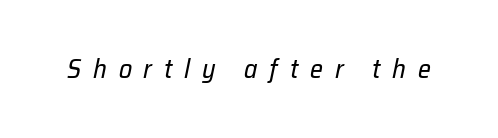
Q: Is the text bold? A: No.
Q: Is the text italic (slanted)? A: Yes, it leans right by about 12 degrees.
Q: Is the text underlined? A: No.
Q: Is the spacing between letters normal or unusually wide? A: Unusually wide.
